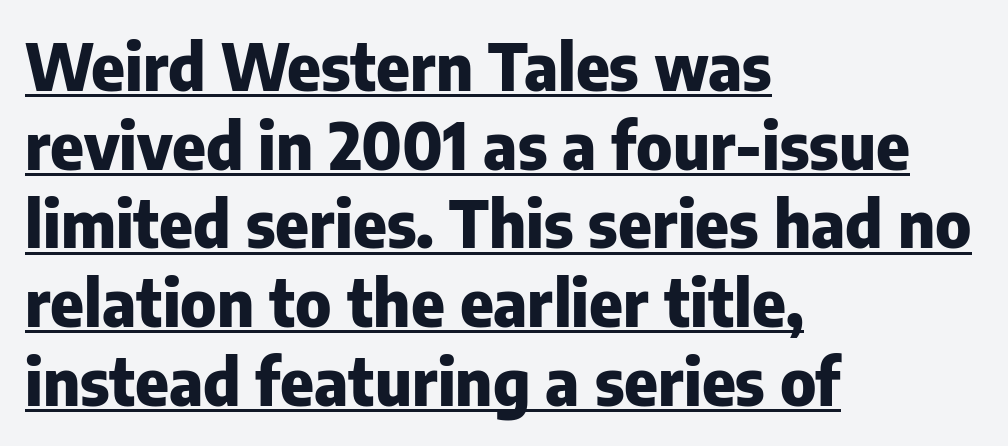
The image shows 64 px heavy sans-serif type, upright; set left-aligned, line spacing 1.23x, normal letter spacing, underlined; low stroke contrast and a medium x-height.
